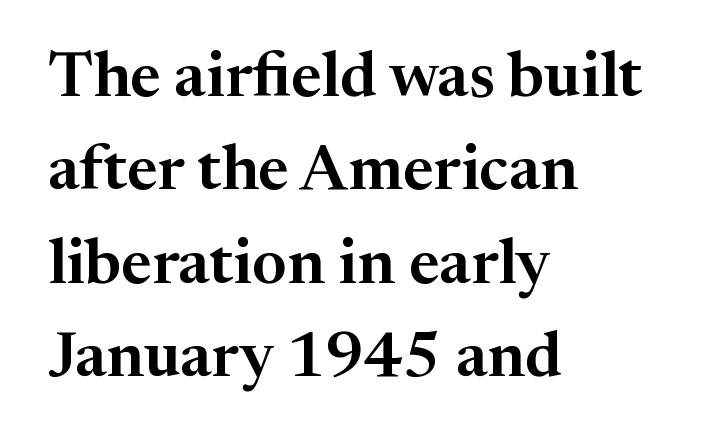
Q: Is the text italic (slanted)? A: No, it is upright.
Q: Is the typeface a serif or a sans-serif typeface? A: Serif.
Q: Is the text underlined? A: No.
Q: How is the paragraph aligned? A: Left-aligned.
Q: Is the spacing between letters normal or unusually wide? A: Normal.
Q: Is the spacing between lines tight, normal or loose? A: Normal.
Q: Width (condensed, normal, or wide)? A: Normal.
Q: Stroke contrast? A: Medium.
Q: x-height? A: Medium.
Q: Monospaced? A: No.
